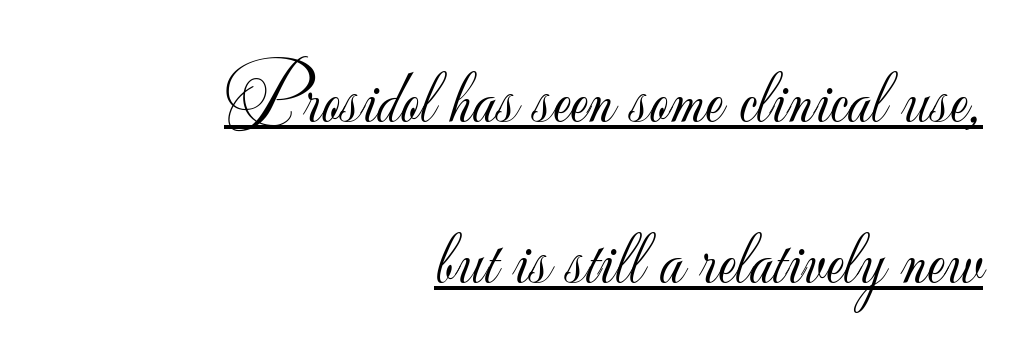
{"serif": "no", "bold": "no", "weight": "light", "width": "normal", "stroke_contrast": "low", "x_height": "small", "monospaced": "no", "underline": "yes", "align": "right", "line_spacing": "loose", "line_spacing_ratio": 2.15, "letter_spacing": "normal", "letter_spacing_em": 0.0, "glyph_px": 75}
